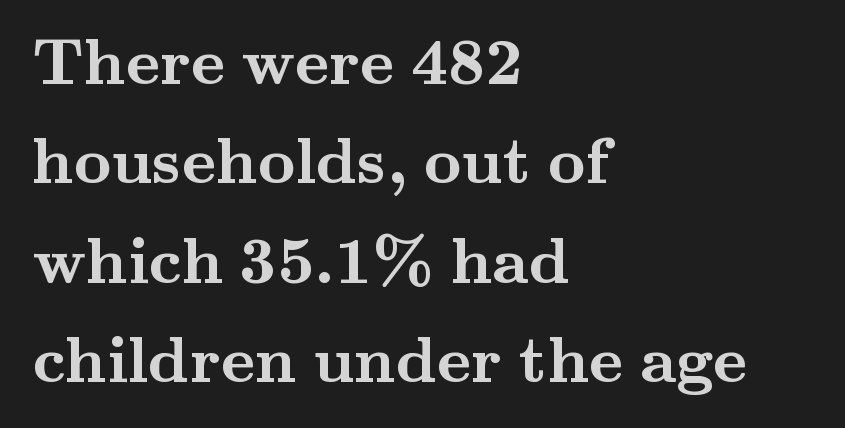
{"serif": "yes", "italic": "no", "bold": "yes", "weight": "semibold", "width": "wide", "stroke_contrast": "medium", "x_height": "small", "monospaced": "no", "underline": "no", "align": "left", "line_spacing": "normal", "line_spacing_ratio": 1.53, "letter_spacing": "normal", "letter_spacing_em": 0.0, "glyph_px": 65}
